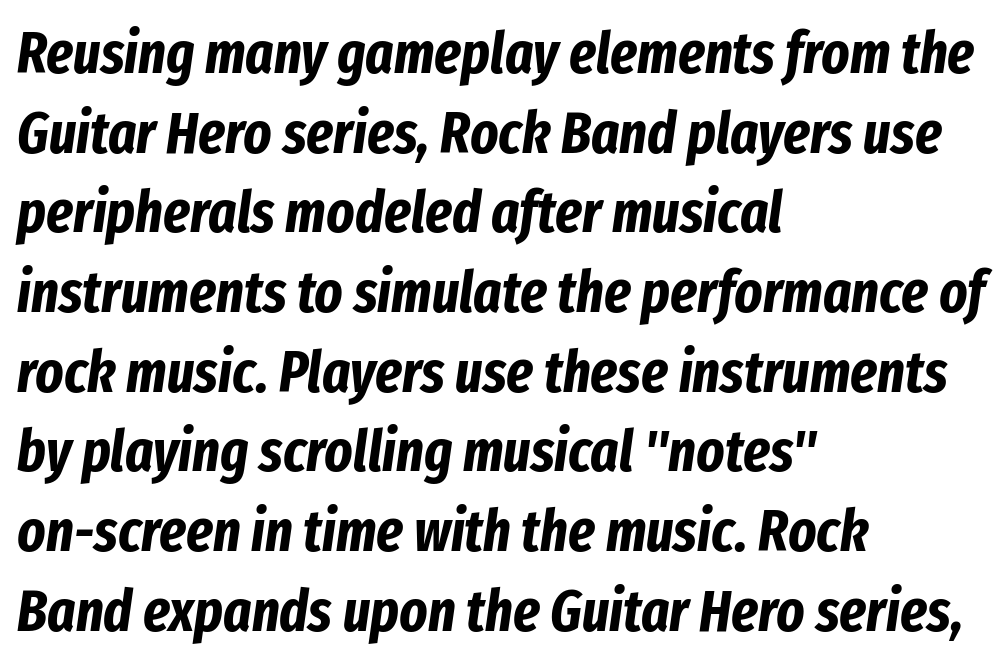
No extra tracking has been applied to these lines. The space between consecutive lines is moderate. The passage shown is typed in a proportional face where columns would drift. Only glyphs here, with clear space below each row.
